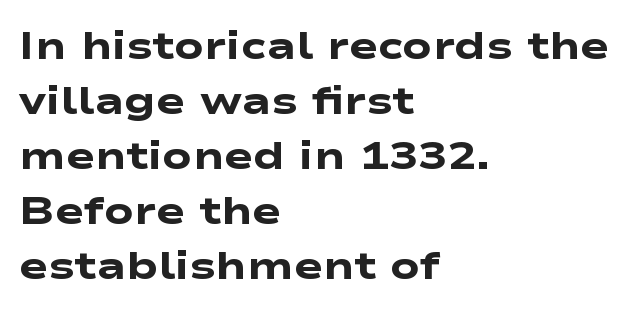
Is the letter spacing exaggerated? No — it looks like the ordinary default. One-word summary of the alignment: left. Has an underline been added? It has not. You could not count columns in this text — the font is proportionally spaced. The lines sit at an ordinary, default distance from one another.
